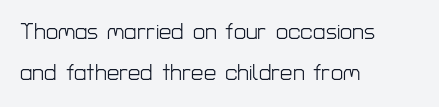
The image shows 22 px text type, upright; set left-aligned, line spacing 1.87x, normal letter spacing, not underlined.
